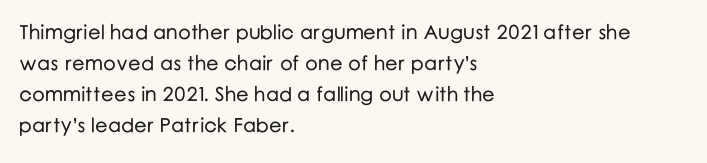
Q: Is the text italic (slanted)? A: No, it is upright.
Q: Is the text underlined? A: No.
Q: How is the paragraph aligned? A: Left-aligned.
Q: Is the spacing between letters normal or unusually wide? A: Normal.
Q: Is the spacing between lines tight, normal or loose? A: Normal.
